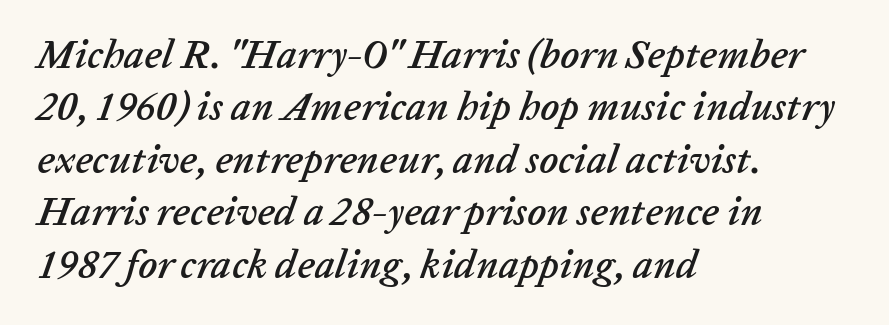
The image shows 40 px text type, italic (leaning right); set left-aligned, normal line spacing (1.31x), normal letter spacing, not underlined; low stroke contrast and a medium x-height.
